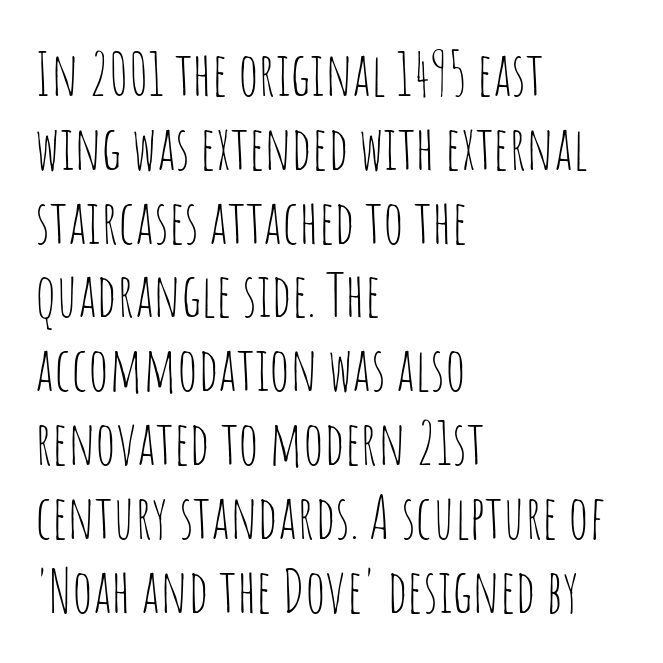
No italicization has been applied; the sample stays upright. Ink coverage per letter is moderate at most. There is no visible air inserted between adjacent glyphs. Unlike a traditional serif, this face leaves its strokes unadorned. A bare baseline throughout the passage. The rendering anchors every line to the left-hand side.
